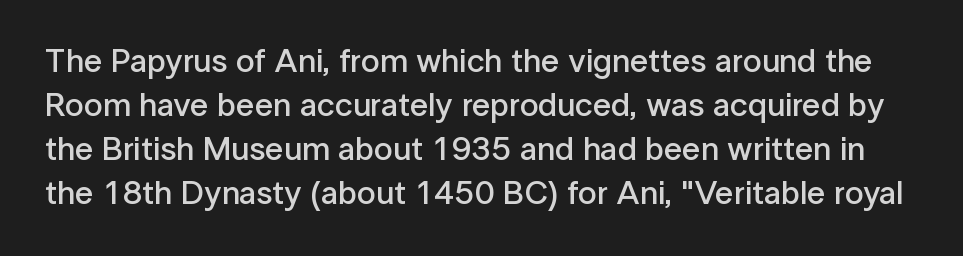
Q: Is the text bold? A: Semi-bold.
Q: Is the text italic (slanted)? A: No, it is upright.
Q: Is the typeface a serif or a sans-serif typeface? A: Sans-serif.
Q: Is the text underlined? A: No.
Q: Is the spacing between letters normal or unusually wide? A: Normal.
Q: Is the spacing between lines tight, normal or loose? A: Normal.
Q: Width (condensed, normal, or wide)? A: Normal.
Q: Stroke contrast? A: Low.
Q: x-height? A: Medium.
Q: Monospaced? A: No.
